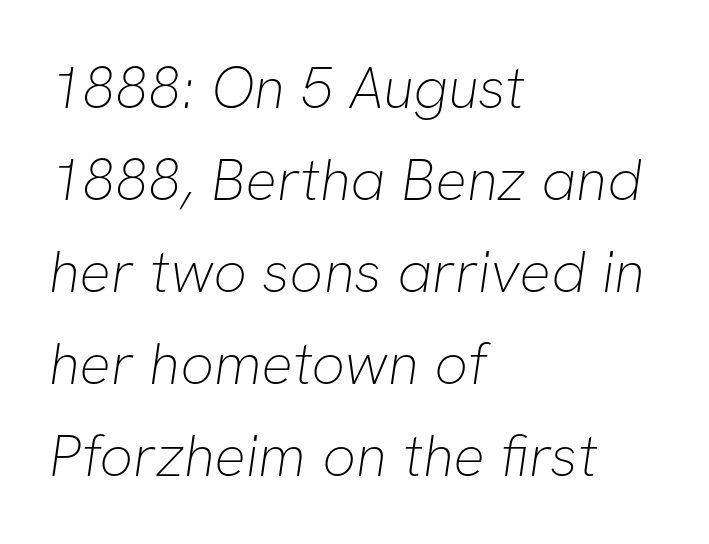
{"serif": "no", "bold": "no", "weight": "thin", "width": "normal", "stroke_contrast": "low", "x_height": "medium", "monospaced": "no", "underline": "no", "align": "left", "line_spacing": "normal", "line_spacing_ratio": 1.56, "letter_spacing": "normal", "letter_spacing_em": 0.0, "glyph_px": 59}
